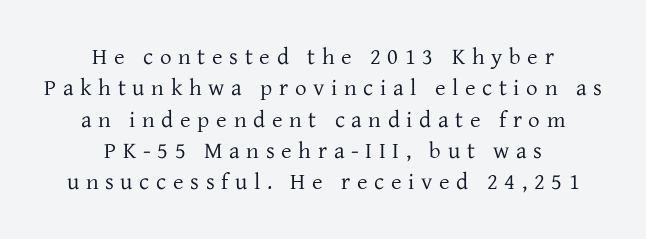
Q: Is the text bold? A: No.
Q: Is the text italic (slanted)? A: No, it is upright.
Q: Is the text underlined? A: No.
Q: How is the paragraph aligned? A: Centered.
Q: Is the spacing between letters normal or unusually wide? A: Unusually wide.
Q: Is the spacing between lines tight, normal or loose? A: Normal.
